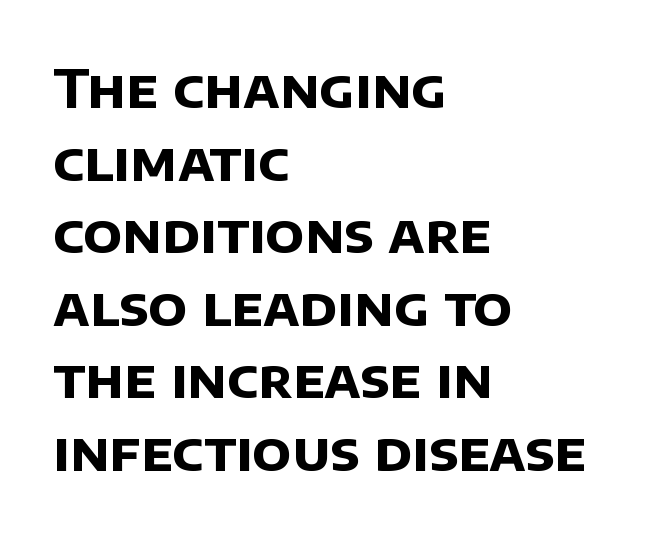
Q: Is the text bold? A: Yes.
Q: Is the typeface a serif or a sans-serif typeface? A: Sans-serif.
Q: Is the text underlined? A: No.
Q: How is the paragraph aligned? A: Left-aligned.
Q: Is the spacing between letters normal or unusually wide? A: Normal.
Q: Is the spacing between lines tight, normal or loose? A: Normal.
Q: Width (condensed, normal, or wide)? A: Normal.
Q: Stroke contrast? A: Low.
Q: x-height? A: Large.
Q: Monospaced? A: No.
